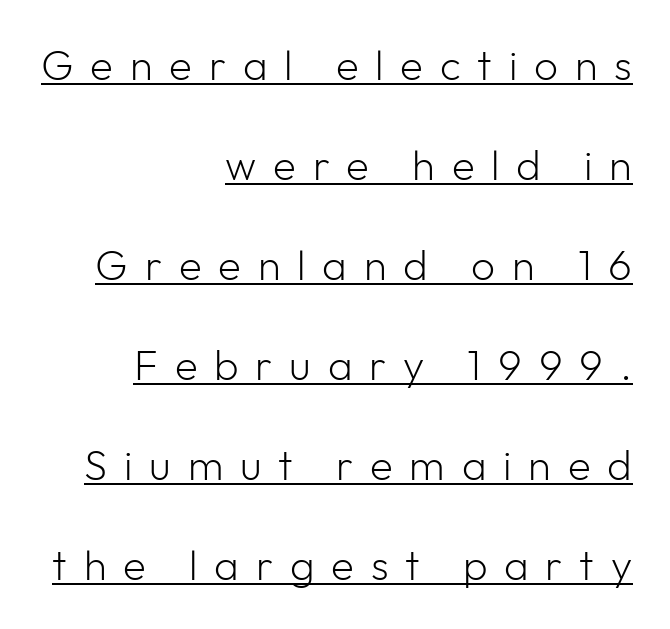
{"serif": "no", "italic": "no", "bold": "no", "weight": "light", "width": "normal", "stroke_contrast": "low", "x_height": "medium", "monospaced": "no", "underline": "yes", "align": "right", "line_spacing": "loose", "line_spacing_ratio": 2.38, "letter_spacing": "wide", "letter_spacing_em": 0.4, "glyph_px": 42}
